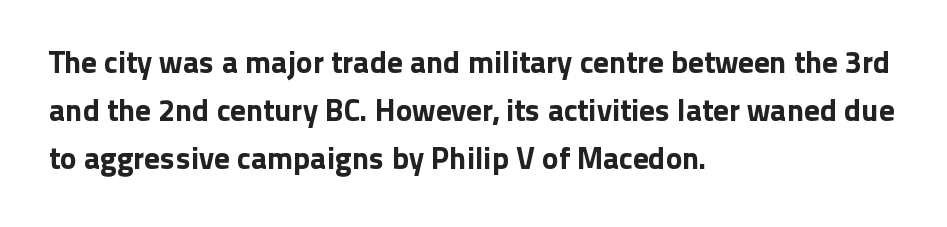
Posture: vertical. Check where the strokes stop: nothing finishes them off — pure sans. A typesetter would call this proportional, since set widths differ per character. The letterforms sit shoulder to shoulder at normal distance. In terms of leading, this rendering sits right in the middle. Underlining? Definitely not there.
